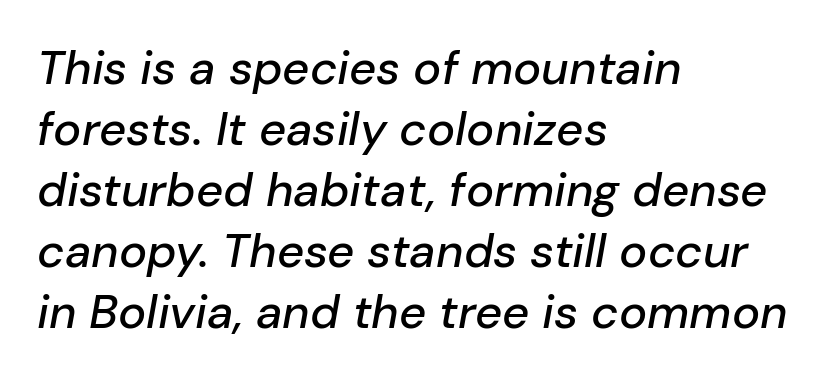
{"italic": "yes", "lean": "right", "slant_degrees": 10, "width": "normal", "stroke_contrast": "low", "x_height": "medium", "monospaced": "no", "underline": "no", "align": "left", "line_spacing": "normal", "line_spacing_ratio": 1.3, "letter_spacing": "normal", "letter_spacing_em": 0.0, "glyph_px": 47}
